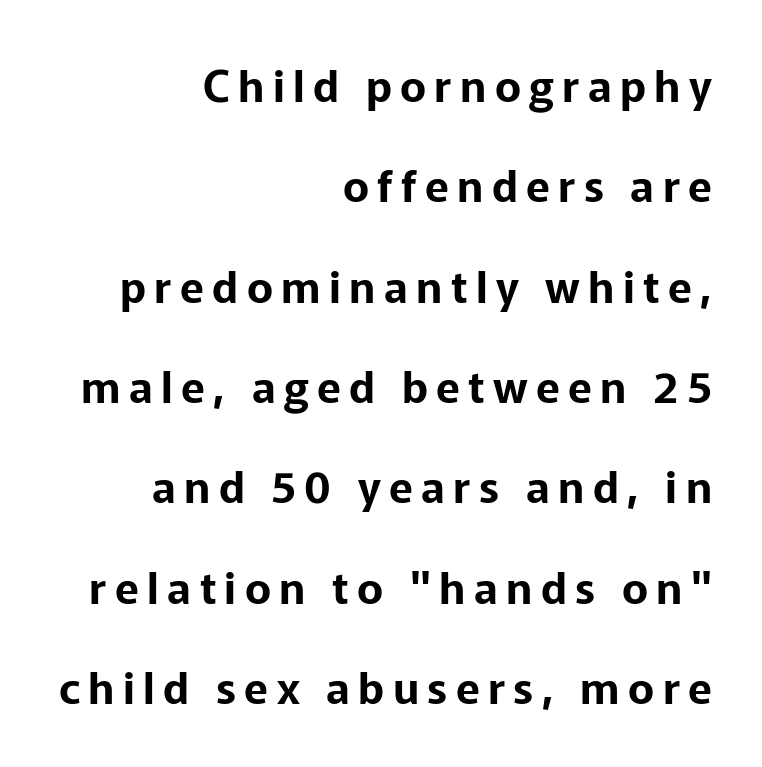
The image shows 44 px sans-serif type, upright; set right-aligned, loose line spacing (2.28x), not underlined; low stroke contrast and a medium x-height.
